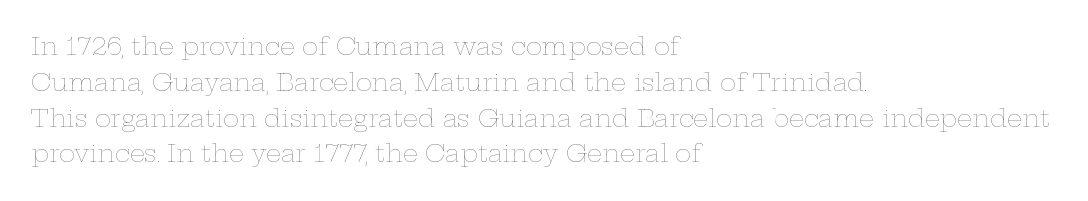
{"italic": "no", "bold": "no", "underline": "no", "align": "left", "line_spacing": "normal", "line_spacing_ratio": 1.49, "letter_spacing": "normal", "letter_spacing_em": 0.0, "glyph_px": 24}
